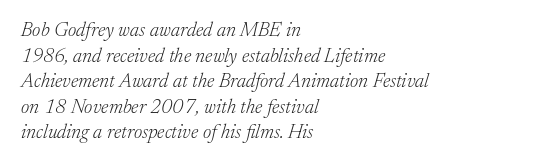
Q: Is the text bold? A: No.
Q: Is the text italic (slanted)? A: Yes, it leans right by about 17 degrees.
Q: Is the text underlined? A: No.
Q: How is the paragraph aligned? A: Left-aligned.
Q: Is the spacing between letters normal or unusually wide? A: Normal.
Q: Is the spacing between lines tight, normal or loose? A: Normal.
